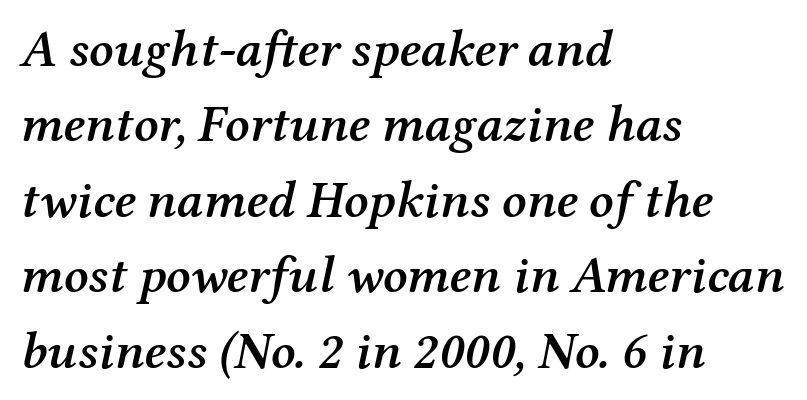
{"serif": "yes", "italic": "yes", "lean": "right", "slant_degrees": 12, "bold": "semi", "weight": "semibold", "width": "normal", "stroke_contrast": "medium", "x_height": "medium", "monospaced": "no", "underline": "no", "align": "left", "line_spacing": "normal", "line_spacing_ratio": 1.45, "letter_spacing": "normal", "letter_spacing_em": 0.0, "glyph_px": 52}
